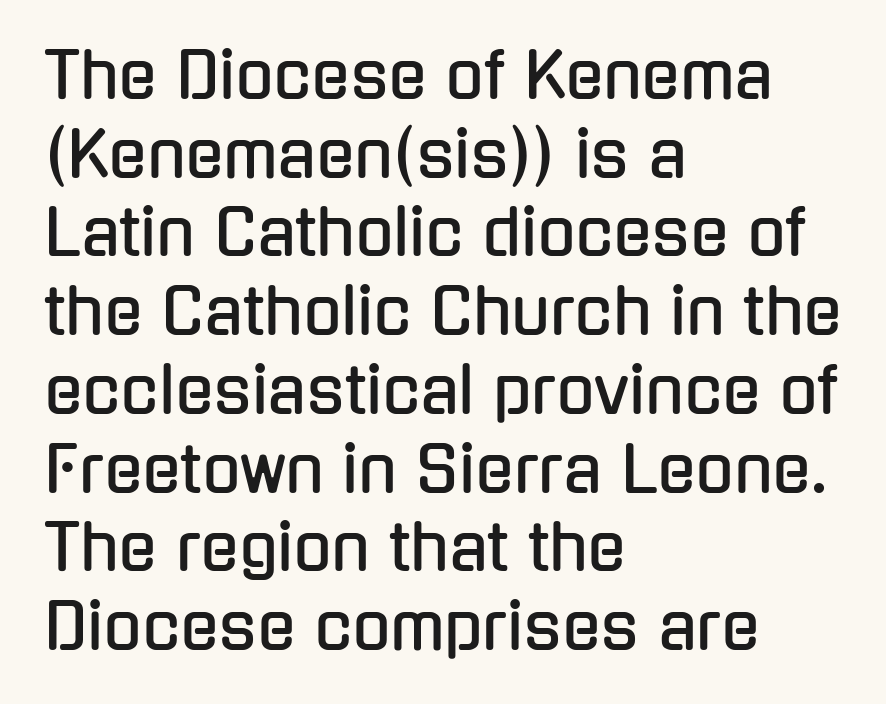
{"serif": "no", "italic": "no", "width": "condensed", "stroke_contrast": "low", "x_height": "medium", "monospaced": "no", "underline": "no", "align": "left", "line_spacing": "normal", "line_spacing_ratio": 1.25, "letter_spacing": "normal", "letter_spacing_em": 0.0, "glyph_px": 63}
